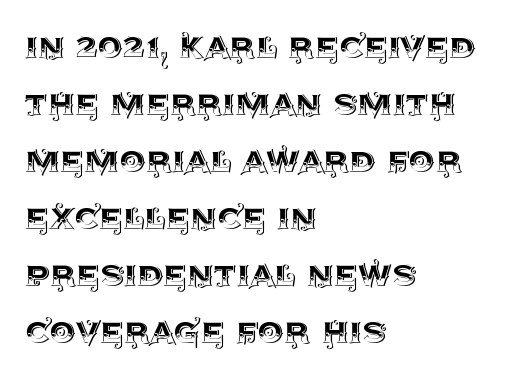
Q: Is the text italic (slanted)? A: No, it is upright.
Q: Is the text underlined? A: No.
Q: How is the paragraph aligned? A: Left-aligned.
Q: Is the spacing between letters normal or unusually wide? A: Normal.
Q: Is the spacing between lines tight, normal or loose? A: Normal.
Q: Width (condensed, normal, or wide)? A: Normal.
Q: x-height? A: Large.
Q: Monospaced? A: No.
